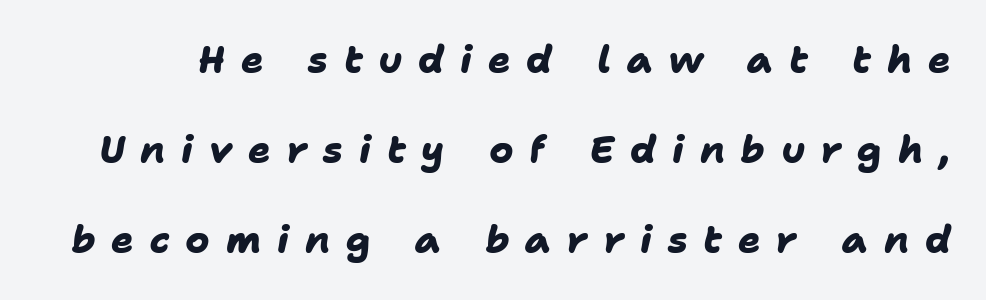
The image shows 37 px heavy sans-serif type; set loose line spacing (2.43x), unusually wide letter spacing (+0.43 em), not underlined; low stroke contrast and a medium x-height.
